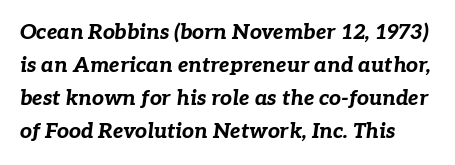
{"italic": "yes", "lean": "right", "slant_degrees": 7, "bold": "yes", "underline": "no", "line_spacing": "normal", "line_spacing_ratio": 1.57, "letter_spacing": "normal", "letter_spacing_em": 0.0, "glyph_px": 21}
